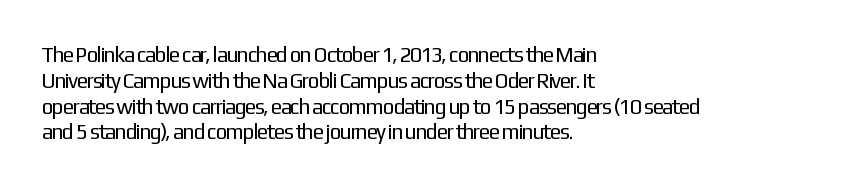
Q: Is the text bold? A: No.
Q: Is the text italic (slanted)? A: No, it is upright.
Q: Is the text underlined? A: No.
Q: How is the paragraph aligned? A: Left-aligned.
Q: Is the spacing between letters normal or unusually wide? A: Normal.
